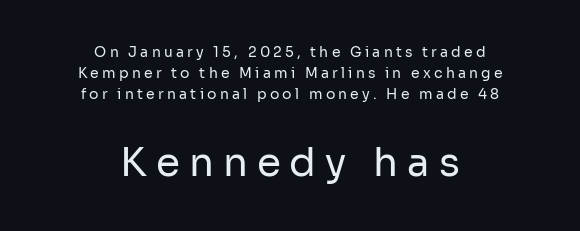
Q: Is the text bold? A: No.
Q: Is the text italic (slanted)? A: No, it is upright.
Q: Is the typeface a serif or a sans-serif typeface? A: Sans-serif.
Q: Is the text underlined? A: No.
Q: How is the paragraph aligned? A: Centered.
Q: Is the spacing between letters normal or unusually wide? A: Unusually wide.
Q: Is the spacing between lines tight, normal or loose? A: Normal.
Q: Which block of text is set in a larger size, the first (top) or the second (bottom)? A: The second (bottom) one.
Q: Width (condensed, normal, or wide)? A: Normal.
Q: Stroke contrast? A: Low.
Q: x-height? A: Medium.
Q: Monospaced? A: No.
